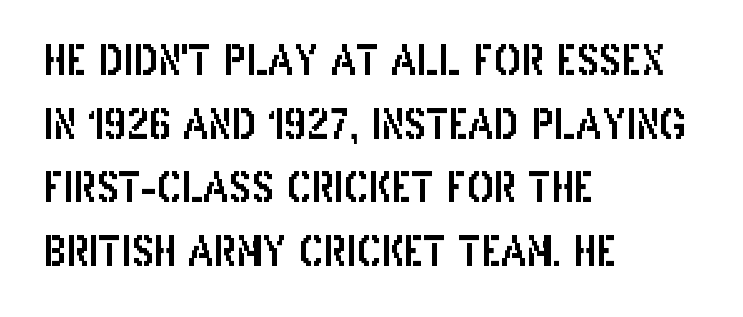
{"serif": "no", "italic": "no", "width": "condensed", "stroke_contrast": "low", "x_height": "large", "monospaced": "no", "underline": "no", "align": "left", "line_spacing": "normal", "line_spacing_ratio": 1.59, "letter_spacing": "normal", "letter_spacing_em": 0.0, "glyph_px": 40}
